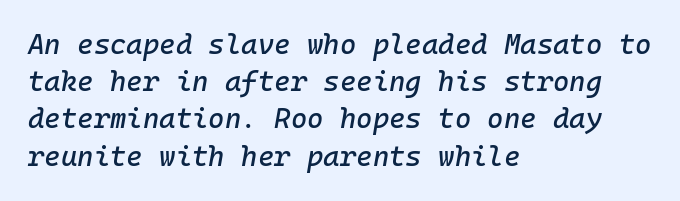
The image shows 28 px text type, italic (leaning right), monospaced; set left-aligned, normal line spacing (1.33x), normal letter spacing, not underlined; low stroke contrast and a medium x-height.
